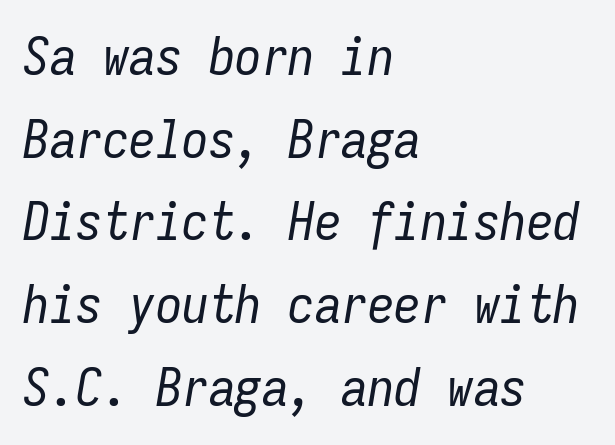
Designer's note — italics engaged. The paragraph shown leans on its left margin. Evenly set lines give the paragraph a standard silhouette. Spacing verdict: monospaced, one width for all characters. Honestly, the letter spacing is just normal — you wouldn't notice it. Heaviness? Minimal to ordinary, like unemphasized prose.
